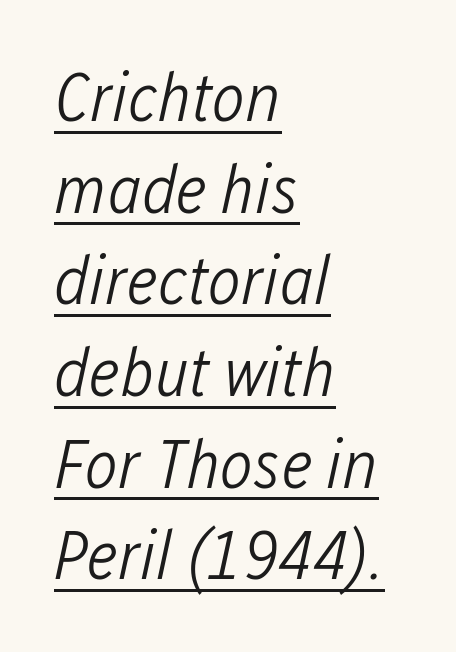
The passage shown leans; its letterforms are oblique. A typesetter would call this zero additional tracking. Short and long lines alike share a common starting point at left. Spacing verdict: proportional, widths tailored to each character. Does the leading feel generous? No, just average. The characters are drawn with everyday or finer stroke widths.
